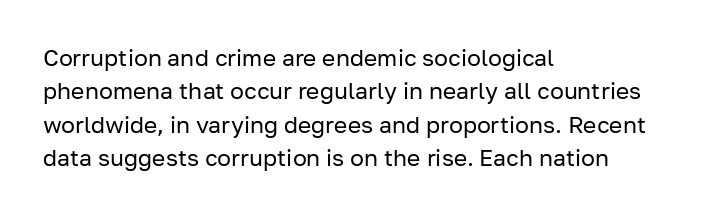
How would I describe the line gaps? Plain and ordinary. Just letters on the line, the space beneath them empty. Alignment: flush left. In terms of posture, this sample is upright.
